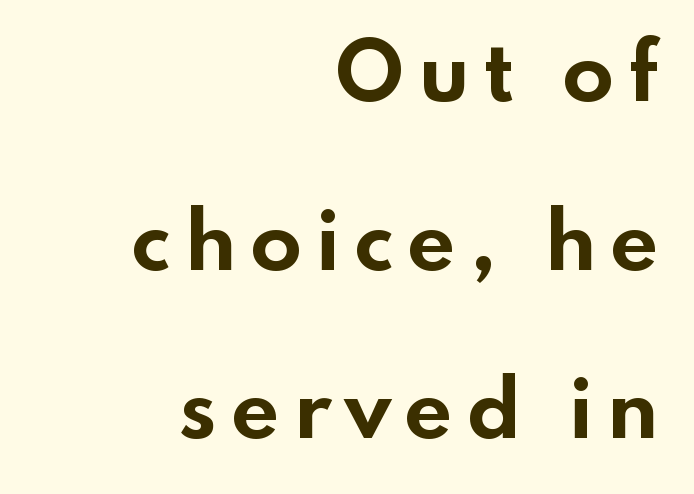
Q: Is the text bold? A: Yes.
Q: Is the text italic (slanted)? A: No, it is upright.
Q: Is the typeface a serif or a sans-serif typeface? A: Sans-serif.
Q: Is the text underlined? A: No.
Q: How is the paragraph aligned? A: Right-aligned.
Q: Is the spacing between lines tight, normal or loose? A: Loose.
Q: Width (condensed, normal, or wide)? A: Wide.
Q: Stroke contrast? A: Low.
Q: x-height? A: Small.
Q: Monospaced? A: No.
